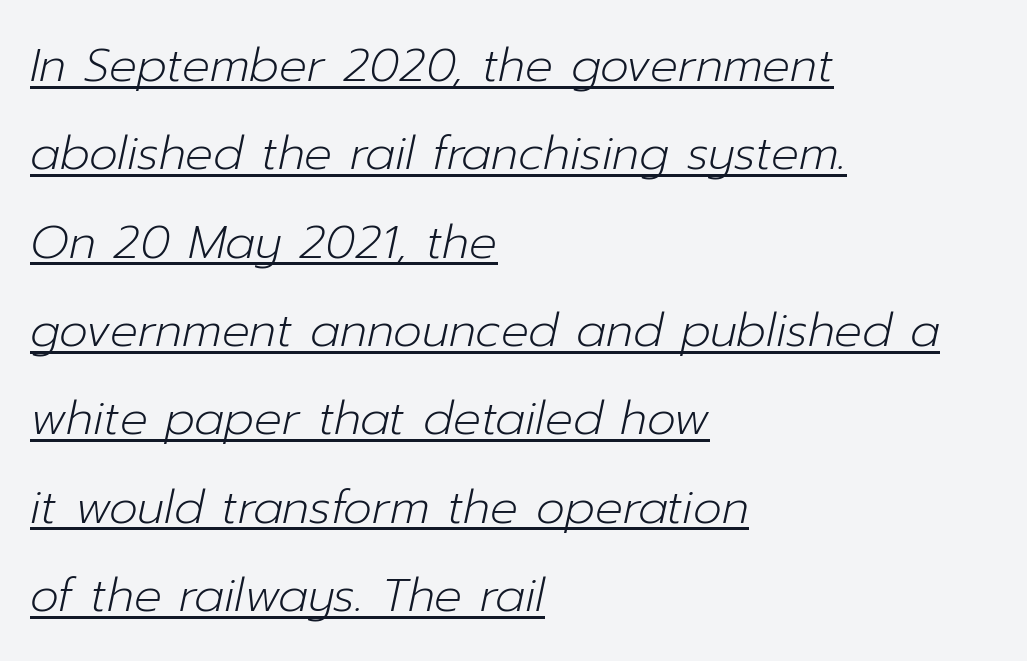
The image shows 46 px light type, italic (leaning right); set left-aligned, loose line spacing (1.92x), normal letter spacing, underlined; low stroke contrast and a medium x-height.
